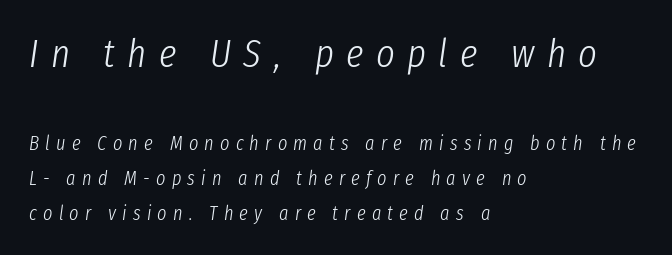
{"italic": "yes", "lean": "right", "slant_degrees": 8, "bold": "no", "weight": "light", "width": "condensed", "stroke_contrast": "low", "x_height": "medium", "monospaced": "no", "underline": "no", "align": "left", "line_spacing_ratio": 1.75, "letter_spacing": "wide", "letter_spacing_em": 0.31, "larger_block": "first", "size_ratio": 2.0, "glyph_px": 40}
